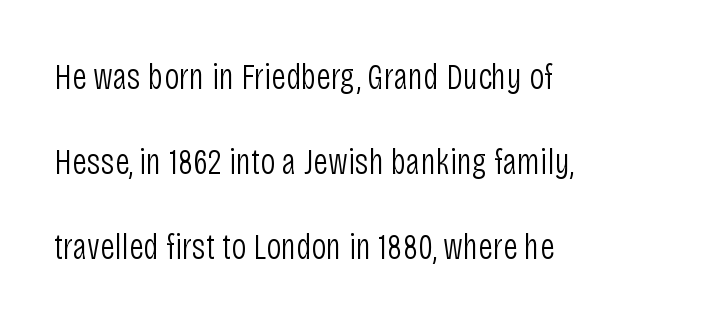
Layout note: lines flush left. Lines of text with bare space underneath. One glance says open: line gaps are wider than usual. Unbolded letterforms with no extra heft. Each word holds together tightly as a unit, with standard inter-letter gaps. Stroke terminals: plain, sans-serif.
